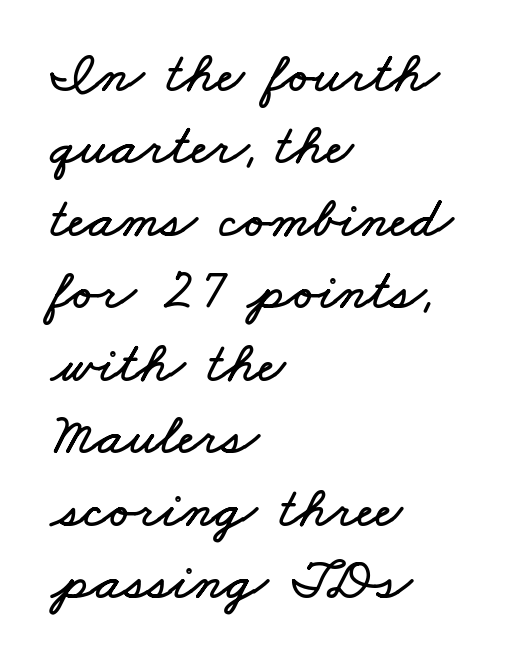
The image shows 58 px wide type; set left-aligned, normal line spacing (1.25x), normal letter spacing, not underlined; low stroke contrast and a small x-height.
